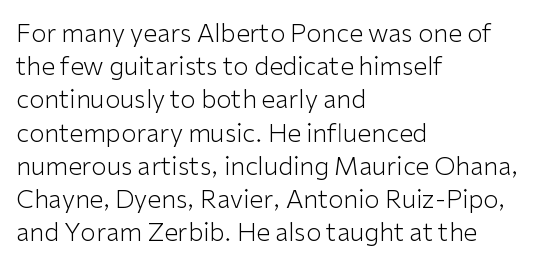
{"italic": "no", "bold": "no", "underline": "no", "align": "left", "line_spacing": "normal", "line_spacing_ratio": 1.33, "letter_spacing": "normal", "letter_spacing_em": 0.0, "glyph_px": 25}
